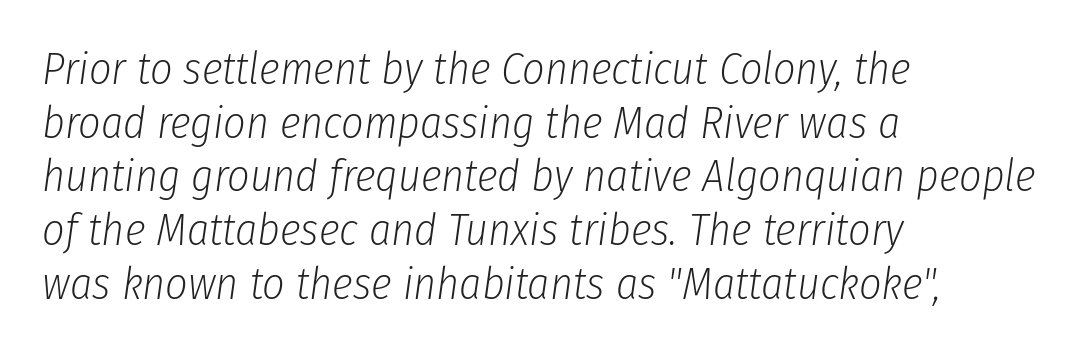
When letters slant like this, we call the style italic. Decoration check: the copy has no underline. The ragged edge is on the right, which tells us the setting is flush left. These lines keep a tight, regular rhythm from letter to letter.
